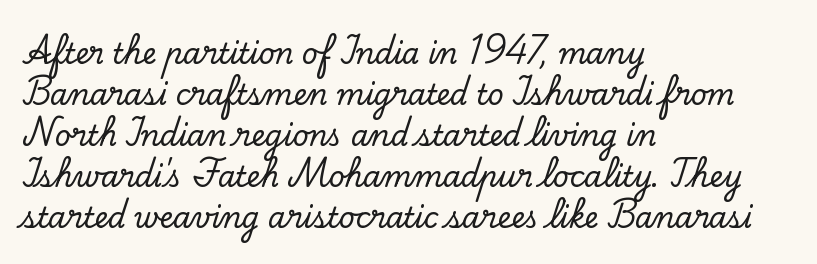
{"serif": "yes", "width": "normal", "stroke_contrast": "low", "x_height": "small", "monospaced": "no", "underline": "no", "align": "left", "line_spacing": "normal", "line_spacing_ratio": 1.46, "letter_spacing": "normal", "letter_spacing_em": 0.0, "glyph_px": 28}
